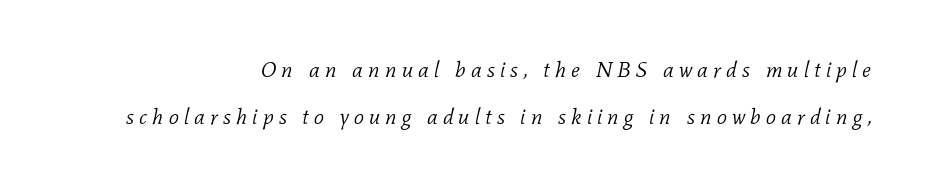
The image shows 22 px text type, italic (leaning right); set right-aligned, loose line spacing (2.12x), unusually wide letter spacing (+0.23 em), not underlined.
